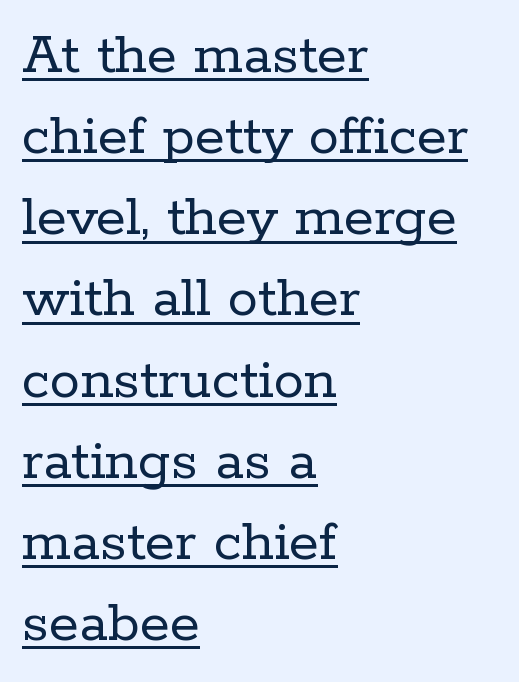
{"serif": "yes", "italic": "no", "bold": "no", "weight": "regular", "width": "normal", "stroke_contrast": "low", "x_height": "medium", "monospaced": "no", "underline": "yes", "align": "left", "line_spacing": "normal", "line_spacing_ratio": 1.33, "letter_spacing": "normal", "letter_spacing_em": 0.0, "glyph_px": 61}
